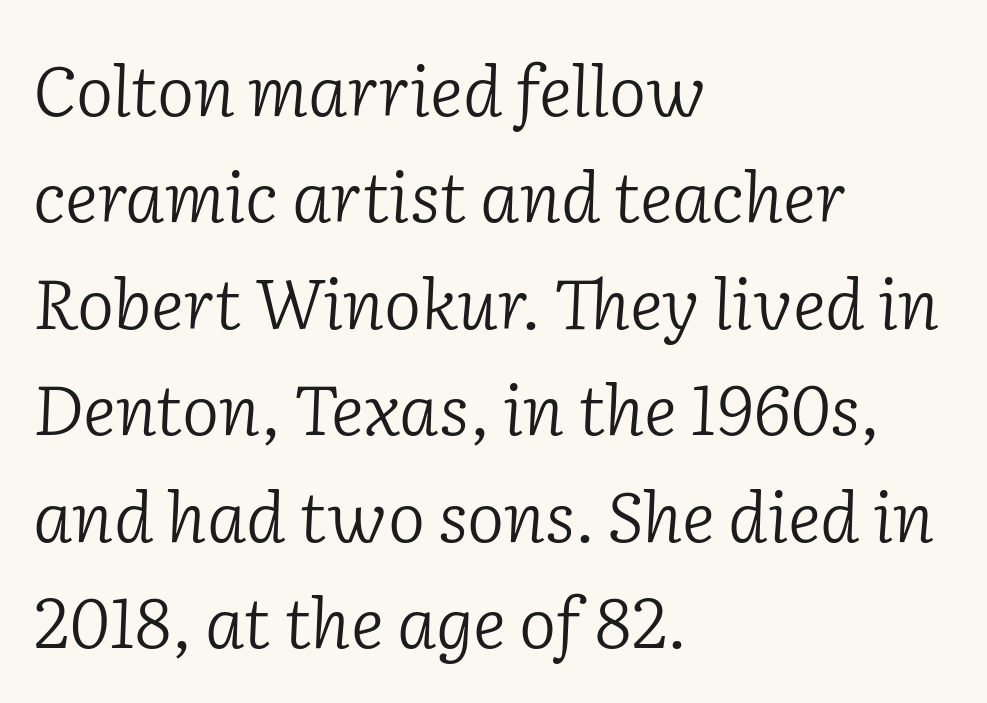
Q: Is the text bold? A: No.
Q: Is the text italic (slanted)? A: Yes, it leans right by about 2 degrees.
Q: Is the typeface a serif or a sans-serif typeface? A: Serif.
Q: Is the text underlined? A: No.
Q: How is the paragraph aligned? A: Left-aligned.
Q: Is the spacing between letters normal or unusually wide? A: Normal.
Q: Is the spacing between lines tight, normal or loose? A: Normal.
Q: Width (condensed, normal, or wide)? A: Normal.
Q: Stroke contrast? A: Low.
Q: x-height? A: Medium.
Q: Monospaced? A: No.
